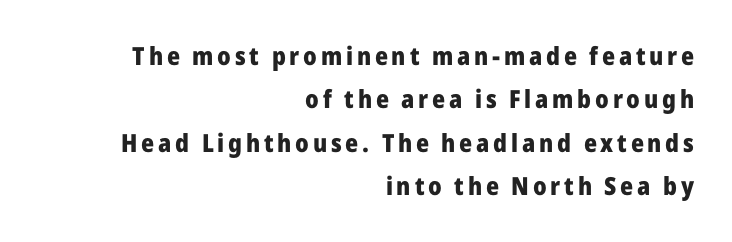
{"italic": "no", "bold": "yes", "underline": "no", "align": "right", "line_spacing_ratio": 1.74, "glyph_px": 25}
